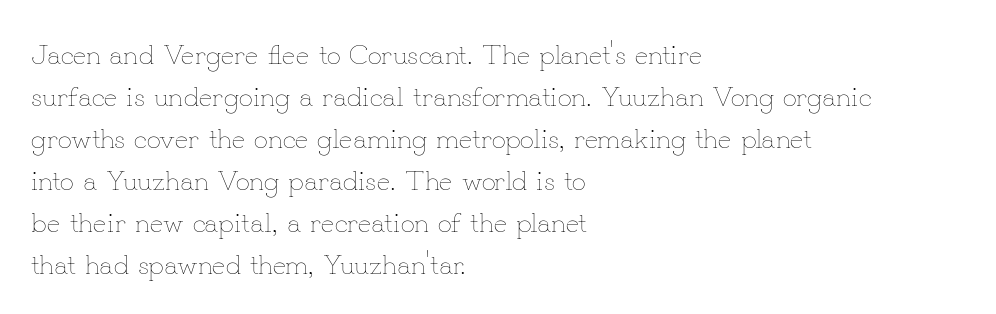
Glance below the letters and you will spot only blank space. Here the designer chose a conventional face with non-uniform glyph widths. Observe the ordinary spacing: letters are neighbours, not strangers. This sample uses an upright cut, with every glyph sitting square on the baseline.
